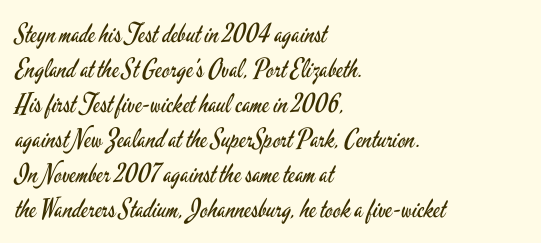
Q: Is the text bold? A: No.
Q: Is the text italic (slanted)? A: Yes.
Q: Is the text underlined? A: No.
Q: How is the paragraph aligned? A: Left-aligned.
Q: Is the spacing between letters normal or unusually wide? A: Normal.
Q: Is the spacing between lines tight, normal or loose? A: Normal.
